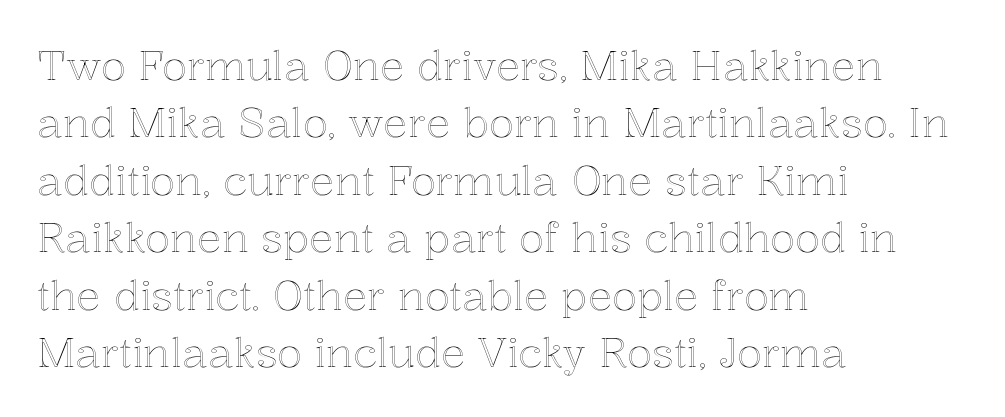
{"italic": "no", "width": "normal", "x_height": "medium", "monospaced": "no", "underline": "no", "align": "left", "line_spacing": "normal", "line_spacing_ratio": 1.4, "letter_spacing": "normal", "letter_spacing_em": 0.0, "glyph_px": 41}
